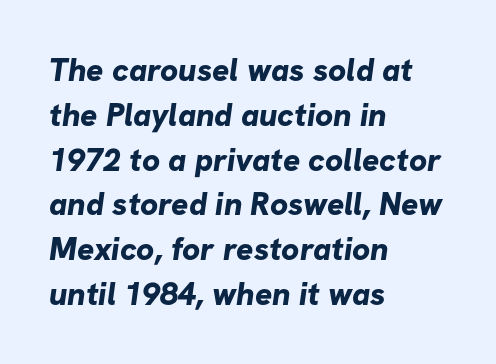
Q: Is the text bold? A: Yes.
Q: Is the typeface a serif or a sans-serif typeface? A: Sans-serif.
Q: Is the text underlined? A: No.
Q: How is the paragraph aligned? A: Left-aligned.
Q: Is the spacing between letters normal or unusually wide? A: Normal.
Q: Is the spacing between lines tight, normal or loose? A: Normal.
Q: Width (condensed, normal, or wide)? A: Normal.
Q: Stroke contrast? A: Low.
Q: x-height? A: Medium.
Q: Monospaced? A: No.
